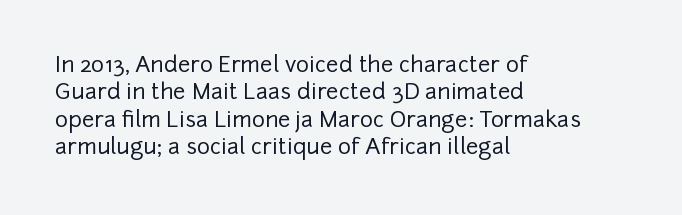
Q: Is the text italic (slanted)? A: No, it is upright.
Q: Is the text underlined? A: No.
Q: How is the paragraph aligned? A: Left-aligned.
Q: Is the spacing between letters normal or unusually wide? A: Normal.
